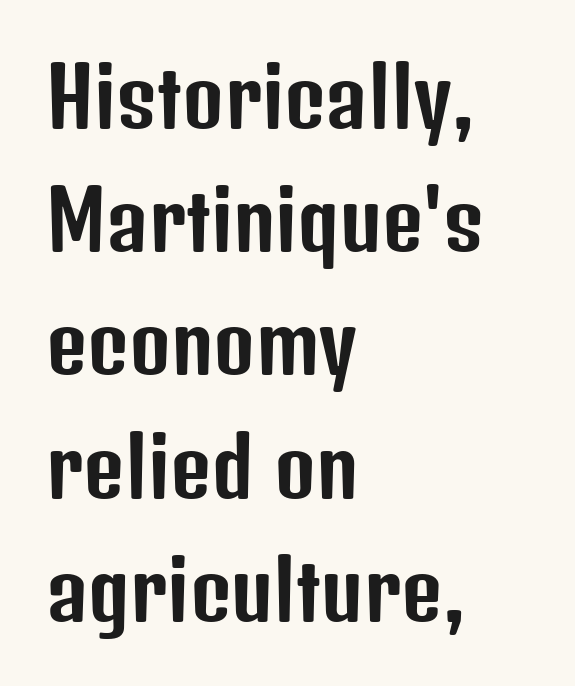
{"serif": "no", "italic": "no", "width": "condensed", "stroke_contrast": "low", "x_height": "medium", "monospaced": "no", "underline": "no", "align": "left", "line_spacing": "normal", "line_spacing_ratio": 1.54, "letter_spacing": "normal", "letter_spacing_em": 0.0, "glyph_px": 80}
